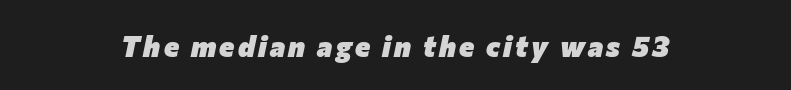
The image shows 29 px heavy type, italic (leaning right); set centered, not underlined; low stroke contrast and a medium x-height.
